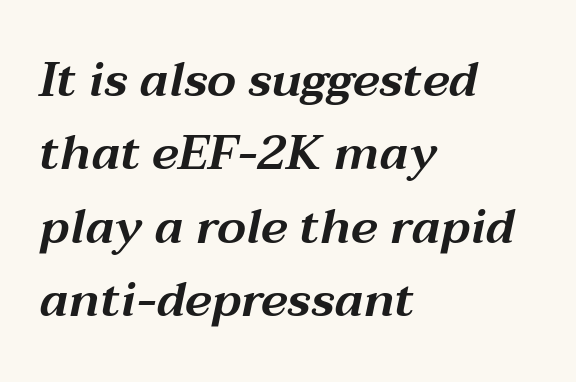
Each letter keeps its own natural width here, so spacing adapts to shape. Any mark beneath the type? The region is blank. Each line starts at the same left margin while the right side varies. Horizontal bands of white between lines are of average thickness. Between one letter and the next there's only the usual sliver of space.
